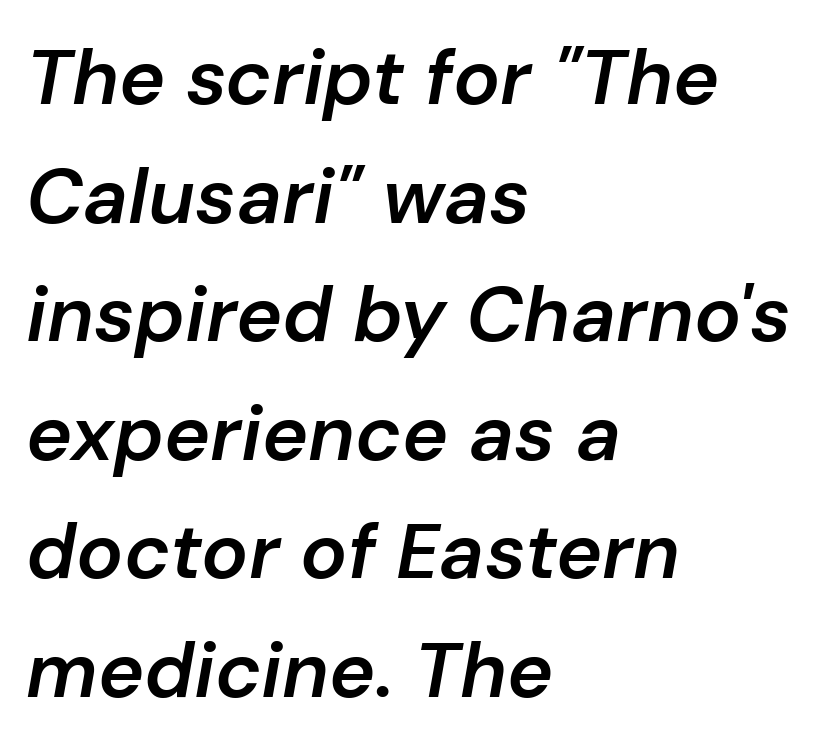
{"italic": "yes", "lean": "right", "slant_degrees": 10, "bold": "semi", "weight": "semibold", "width": "normal", "stroke_contrast": "low", "x_height": "medium", "monospaced": "no", "underline": "no", "align": "left", "line_spacing": "normal", "line_spacing_ratio": 1.52, "letter_spacing": "normal", "letter_spacing_em": 0.0, "glyph_px": 78}
